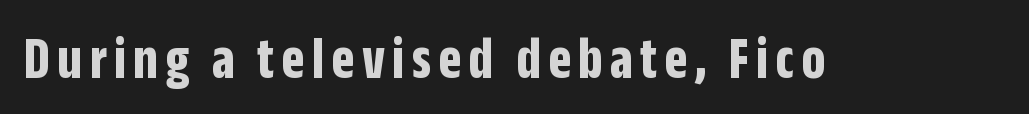
{"serif": "no", "italic": "no", "bold": "yes", "weight": "bold", "width": "condensed", "stroke_contrast": "low", "x_height": "large", "monospaced": "no", "underline": "no", "glyph_px": 60}
